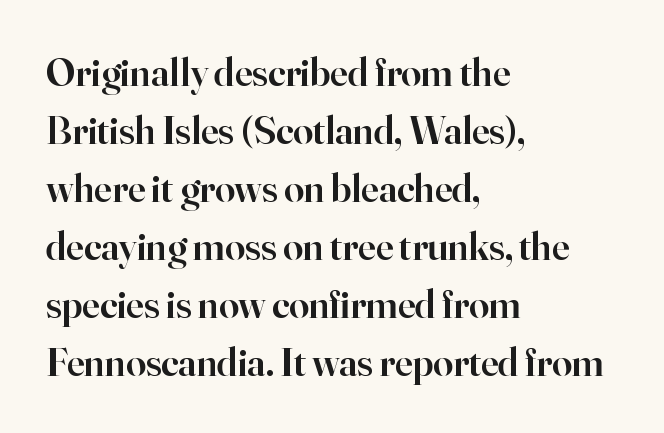
The image shows 40 px semibold serif type, upright; set left-aligned, normal line spacing (1.45x), normal letter spacing, not underlined; high stroke contrast and a small x-height.
